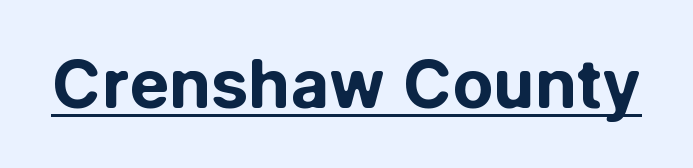
{"serif": "no", "italic": "no", "bold": "yes", "weight": "bold", "width": "normal", "stroke_contrast": "low", "x_height": "medium", "monospaced": "no", "underline": "yes", "letter_spacing": "normal", "letter_spacing_em": 0.0, "glyph_px": 67}
